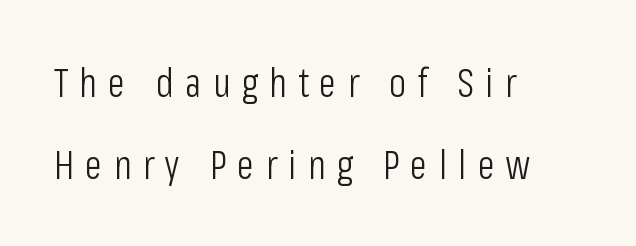
Q: Is the text bold? A: No.
Q: Is the text italic (slanted)? A: No, it is upright.
Q: Is the typeface a serif or a sans-serif typeface? A: Sans-serif.
Q: Is the text underlined? A: No.
Q: How is the paragraph aligned? A: Left-aligned.
Q: Is the spacing between letters normal or unusually wide? A: Unusually wide.
Q: Is the spacing between lines tight, normal or loose? A: Loose.
Q: Width (condensed, normal, or wide)? A: Condensed.
Q: Stroke contrast? A: Low.
Q: x-height? A: Medium.
Q: Monospaced? A: No.
